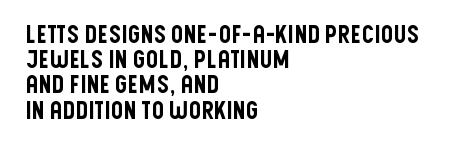
{"italic": "no", "underline": "no", "align": "left", "line_spacing": "tight", "line_spacing_ratio": 1.05, "letter_spacing": "normal", "letter_spacing_em": 0.0, "glyph_px": 24}
